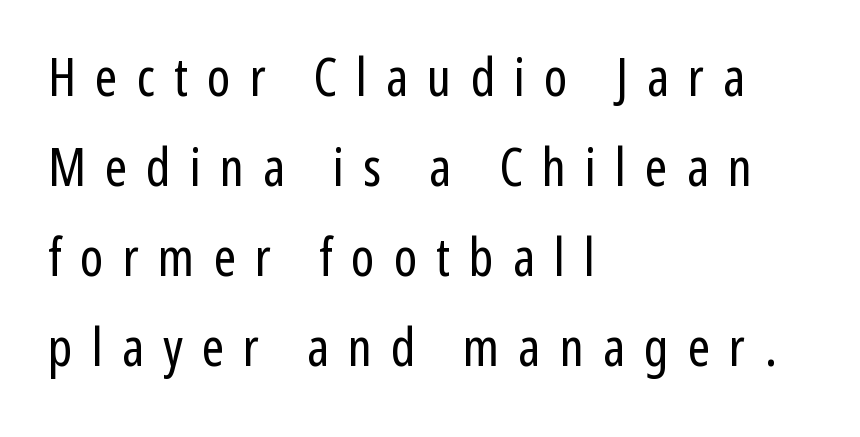
Q: Is the text bold? A: No.
Q: Is the text italic (slanted)? A: No, it is upright.
Q: Is the typeface a serif or a sans-serif typeface? A: Sans-serif.
Q: Is the text underlined? A: No.
Q: How is the paragraph aligned? A: Left-aligned.
Q: Is the spacing between letters normal or unusually wide? A: Unusually wide.
Q: Is the spacing between lines tight, normal or loose? A: Normal.
Q: Width (condensed, normal, or wide)? A: Condensed.
Q: Stroke contrast? A: Low.
Q: x-height? A: Medium.
Q: Monospaced? A: No.
